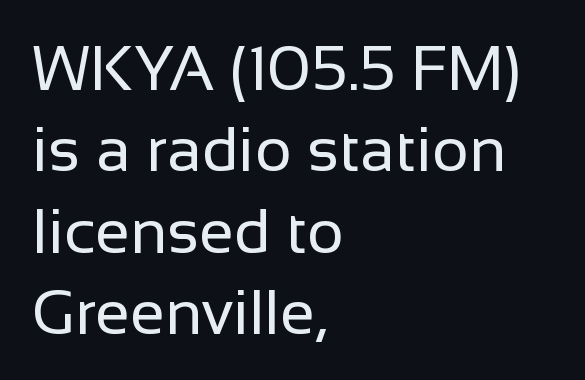
Q: Is the text bold? A: No.
Q: Is the text italic (slanted)? A: No, it is upright.
Q: Is the typeface a serif or a sans-serif typeface? A: Sans-serif.
Q: Is the text underlined? A: No.
Q: How is the paragraph aligned? A: Left-aligned.
Q: Is the spacing between letters normal or unusually wide? A: Normal.
Q: Is the spacing between lines tight, normal or loose? A: Normal.
Q: Width (condensed, normal, or wide)? A: Normal.
Q: Stroke contrast? A: Low.
Q: x-height? A: Medium.
Q: Monospaced? A: No.
